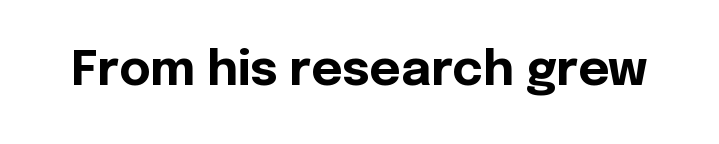
The image shows 48 px bold sans-serif type, upright; set normal letter spacing, not underlined; a medium x-height.
